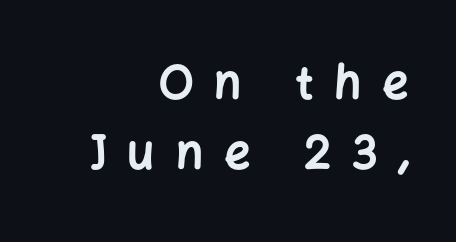
Q: Is the text bold? A: Yes.
Q: Is the text italic (slanted)? A: No, it is upright.
Q: Is the typeface a serif or a sans-serif typeface? A: Sans-serif.
Q: Is the text underlined? A: No.
Q: How is the paragraph aligned? A: Right-aligned.
Q: Is the spacing between letters normal or unusually wide? A: Unusually wide.
Q: Is the spacing between lines tight, normal or loose? A: Normal.
Q: Width (condensed, normal, or wide)? A: Normal.
Q: Stroke contrast? A: Low.
Q: x-height? A: Medium.
Q: Monospaced? A: No.
